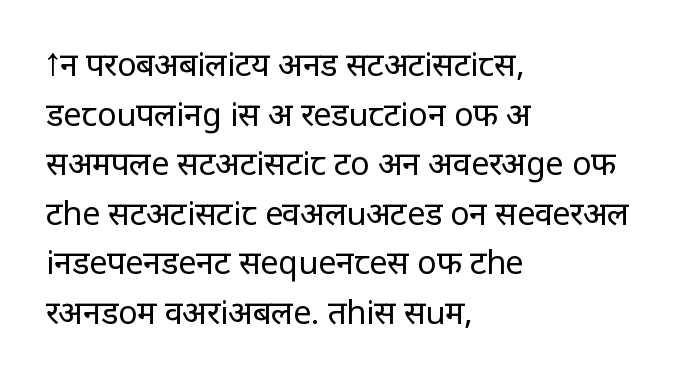
This reads as an unemphasized weight, regular at the heaviest. In terms of letterspacing, this is plain default setting. Varying glyph widths throughout — classic text-font behaviour. Compared with a centered layout, this one pins lines to the left instead. Italic: no, the glyphs are upright roman. The area under the type is left untouched.
